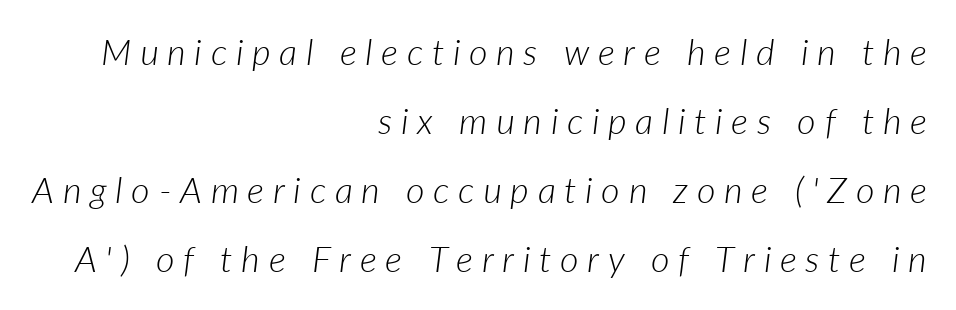
Between one letter and the next there's a generous, obvious gap. Every character sits at an angle, as italics do. Vertical spacing — loose. The passage shown is not bold in any degree.
